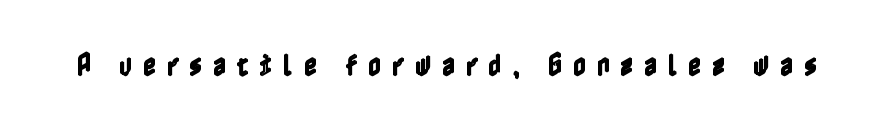
{"italic": "no", "underline": "no", "letter_spacing": "wide", "letter_spacing_em": 0.43, "glyph_px": 25}
